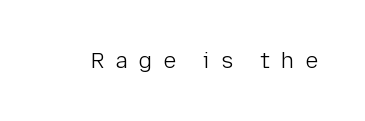
{"italic": "no", "bold": "no", "underline": "no", "letter_spacing": "wide", "letter_spacing_em": 0.5, "glyph_px": 22}
